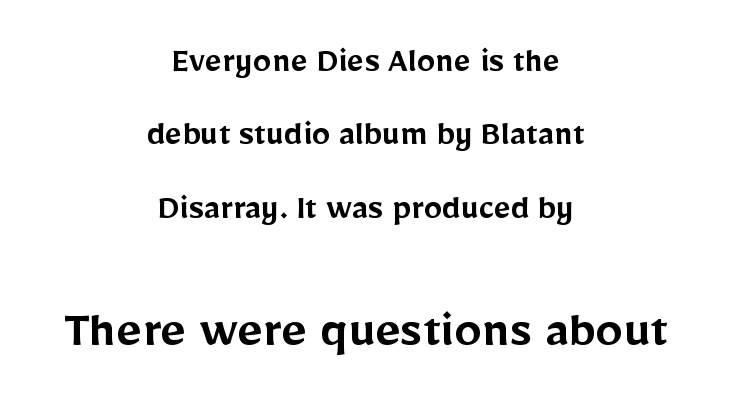
Q: Is the text bold? A: Semi-bold.
Q: Is the text italic (slanted)? A: No, it is upright.
Q: Is the typeface a serif or a sans-serif typeface? A: Sans-serif.
Q: Is the text underlined? A: No.
Q: How is the paragraph aligned? A: Centered.
Q: Is the spacing between letters normal or unusually wide? A: Normal.
Q: Is the spacing between lines tight, normal or loose? A: Loose.
Q: Which block of text is set in a larger size, the first (top) or the second (bottom)? A: The second (bottom) one.
Q: Width (condensed, normal, or wide)? A: Normal.
Q: Stroke contrast? A: Low.
Q: x-height? A: Medium.
Q: Monospaced? A: No.
